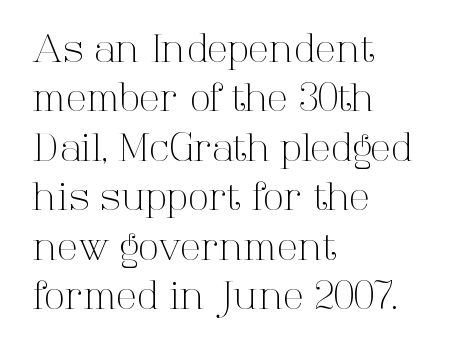
Q: Is the text bold? A: No.
Q: Is the text italic (slanted)? A: No, it is upright.
Q: Is the typeface a serif or a sans-serif typeface? A: Serif.
Q: Is the text underlined? A: No.
Q: How is the paragraph aligned? A: Left-aligned.
Q: Is the spacing between letters normal or unusually wide? A: Normal.
Q: Is the spacing between lines tight, normal or loose? A: Normal.
Q: Width (condensed, normal, or wide)? A: Normal.
Q: Stroke contrast? A: High.
Q: x-height? A: Medium.
Q: Monospaced? A: No.
